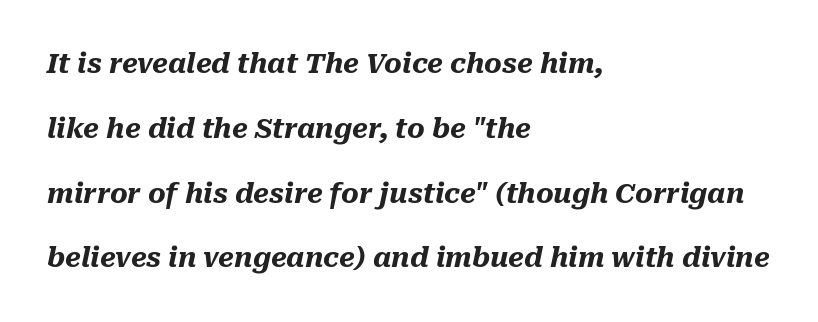
The image shows 27 px bold type, italic (leaning right); set left-aligned, loose line spacing (2.4x), normal letter spacing, not underlined.
